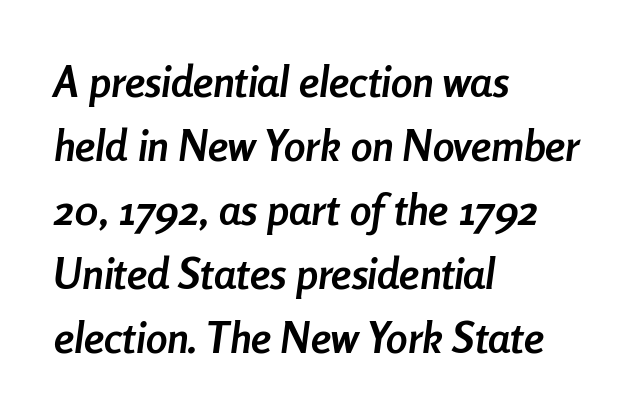
{"italic": "yes", "lean": "right", "slant_degrees": 8, "bold": "yes", "weight": "semibold", "width": "condensed", "stroke_contrast": "low", "x_height": "medium", "monospaced": "no", "underline": "no", "align": "left", "line_spacing": "normal", "line_spacing_ratio": 1.49, "letter_spacing": "normal", "letter_spacing_em": 0.0, "glyph_px": 43}
